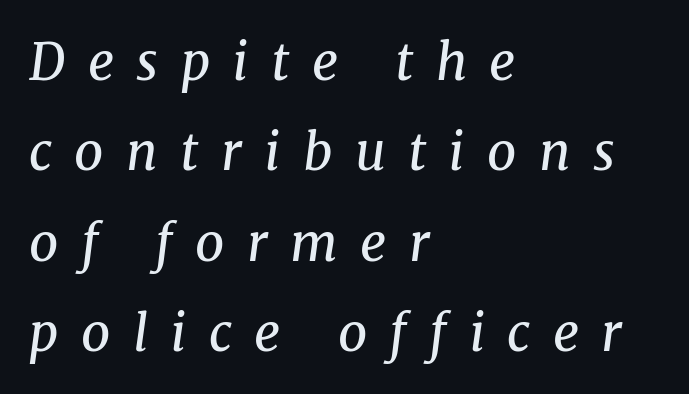
The image shows 51 px regular-weight serif type, italic (leaning right); set left-aligned, line spacing 1.77x, unusually wide letter spacing (+0.44 em), not underlined; medium stroke contrast and a medium x-height.
